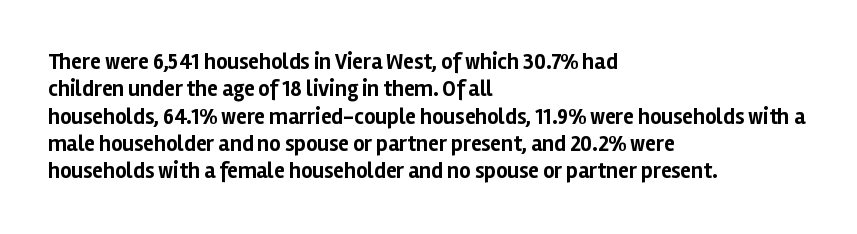
Q: Is the text bold? A: Yes.
Q: Is the text italic (slanted)? A: No, it is upright.
Q: Is the text underlined? A: No.
Q: How is the paragraph aligned? A: Left-aligned.
Q: Is the spacing between letters normal or unusually wide? A: Normal.
